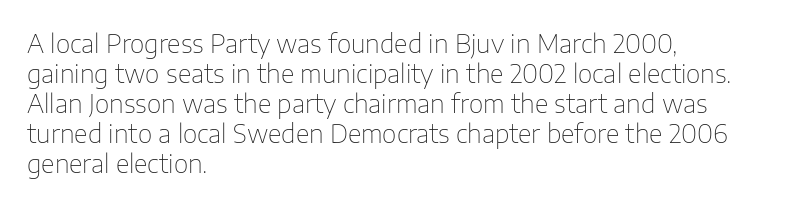
The image shows 25 px text type, upright; set left-aligned, line spacing 1.2x, normal letter spacing, not underlined.
